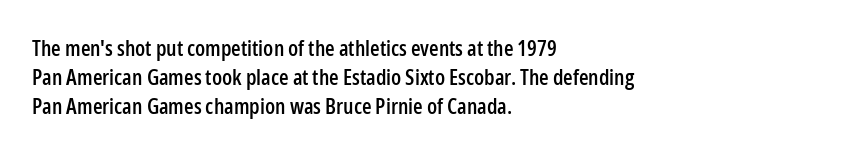
Q: Is the text italic (slanted)? A: No, it is upright.
Q: Is the text underlined? A: No.
Q: How is the paragraph aligned? A: Left-aligned.
Q: Is the spacing between letters normal or unusually wide? A: Normal.
Q: Is the spacing between lines tight, normal or loose? A: Normal.
